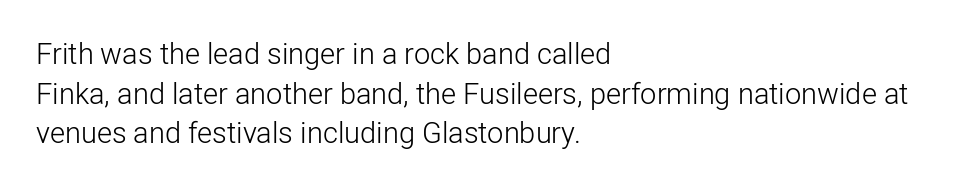
Q: Is the text bold? A: No.
Q: Is the text italic (slanted)? A: No, it is upright.
Q: Is the typeface a serif or a sans-serif typeface? A: Sans-serif.
Q: Is the text underlined? A: No.
Q: How is the paragraph aligned? A: Left-aligned.
Q: Is the spacing between letters normal or unusually wide? A: Normal.
Q: Is the spacing between lines tight, normal or loose? A: Normal.
Q: Width (condensed, normal, or wide)? A: Normal.
Q: Stroke contrast? A: Low.
Q: x-height? A: Medium.
Q: Monospaced? A: No.
